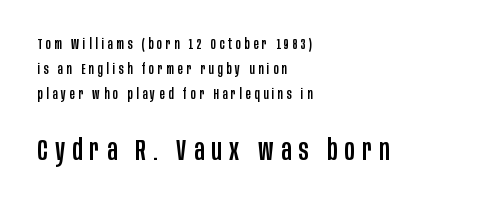
Only glyphs here, with clear space below each row. Each letter's strokes conclude bluntly, with no projecting serifs. Designer's note — italics off, roman on. This rendering uses left alignment, leaving the right contour irregular. Compared with typical paragraphs, the rows here are spaced about the same.
